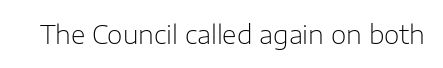
The rendering keeps characters at their native spacing. The font sits on the lighter half of the weight spectrum, regular included. Quick note: underline off. Is there any slant? The stems are plumb.
